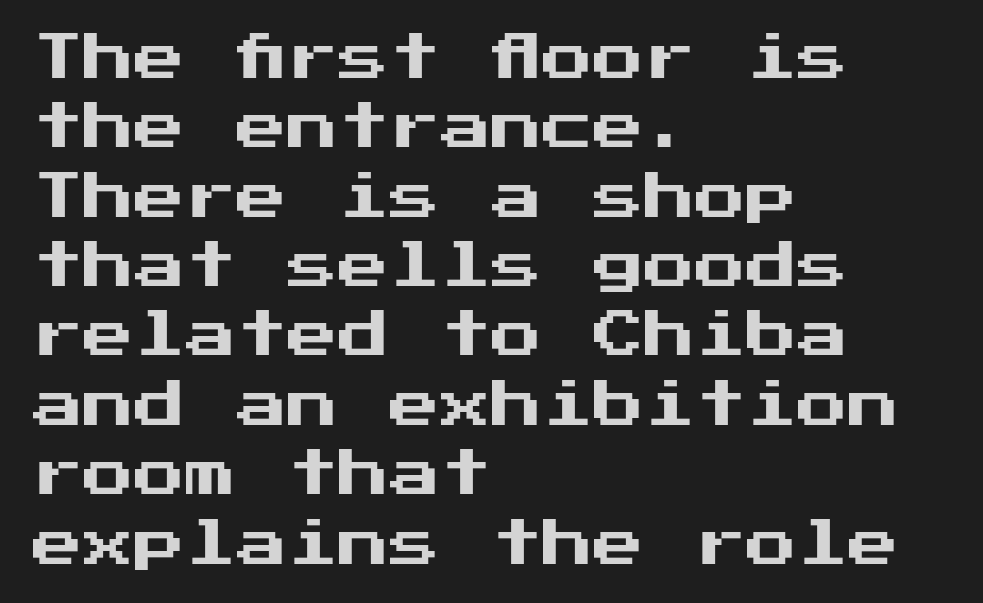
The image shows 51 px sans-serif type, upright; set left-aligned, normal line spacing (1.36x), normal letter spacing, not underlined; medium stroke contrast and a medium x-height.
